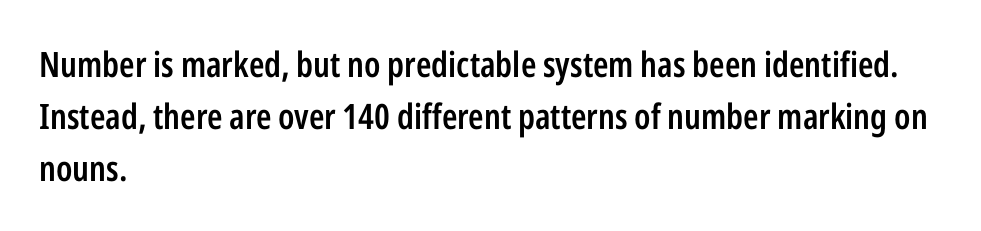
{"serif": "no", "italic": "no", "bold": "semi", "weight": "semibold", "width": "condensed", "stroke_contrast": "low", "x_height": "medium", "monospaced": "no", "underline": "no", "align": "left", "line_spacing": "normal", "line_spacing_ratio": 1.48, "letter_spacing": "normal", "letter_spacing_em": 0.0, "glyph_px": 35}
